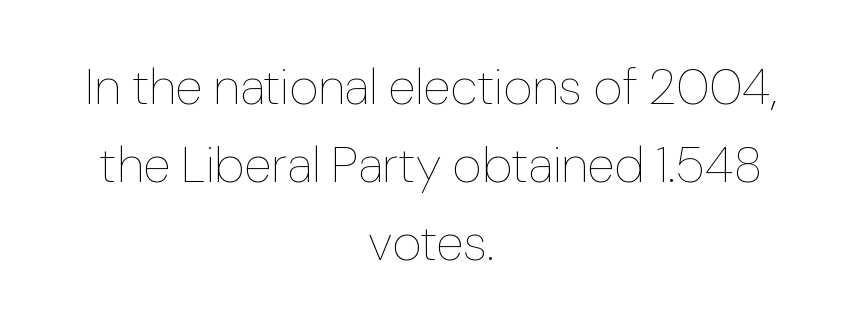
{"italic": "no", "bold": "no", "weight": "thin", "width": "normal", "stroke_contrast": "low", "x_height": "medium", "monospaced": "no", "underline": "no", "align": "center", "line_spacing": "normal", "line_spacing_ratio": 1.53, "letter_spacing": "normal", "letter_spacing_em": 0.0, "glyph_px": 51}
